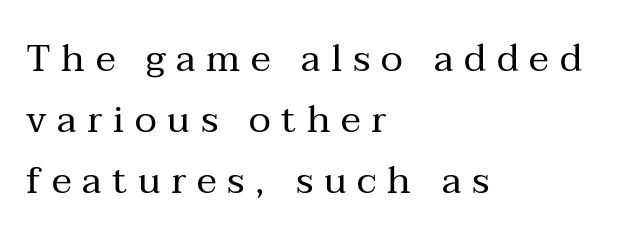
The image shows 38 px regular-weight serif type, upright; set left-aligned, normal line spacing (1.61x), unusually wide letter spacing (+0.28 em), not underlined; medium stroke contrast and a medium x-height.
